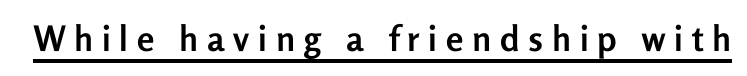
Q: Is the text bold? A: Yes.
Q: Is the text italic (slanted)? A: No, it is upright.
Q: Is the typeface a serif or a sans-serif typeface? A: Sans-serif.
Q: Is the text underlined? A: Yes.
Q: Is the spacing between letters normal or unusually wide? A: Unusually wide.
Q: Width (condensed, normal, or wide)? A: Normal.
Q: Stroke contrast? A: Low.
Q: x-height? A: Medium.
Q: Monospaced? A: No.
